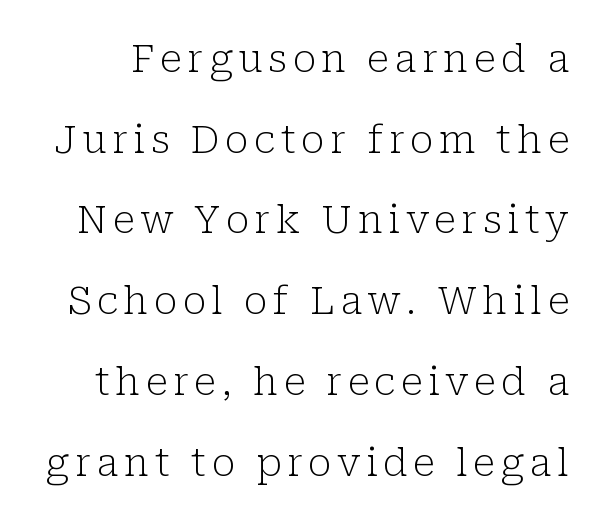
Check where the strokes stop: tiny serifs finish them off. A typesetter would call this leading open, well beyond the default. You could not count columns in this text — the font is proportionally spaced. The strip under each line holds only bare page. No chunkiness to these letters — they're not bold. Does the lettering tilt? It doesn't — this is upright.
